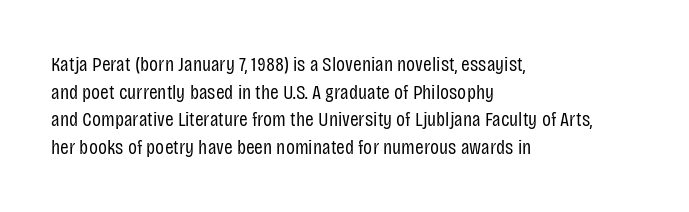
Q: Is the text bold? A: No.
Q: Is the text italic (slanted)? A: No, it is upright.
Q: Is the text underlined? A: No.
Q: How is the paragraph aligned? A: Left-aligned.
Q: Is the spacing between letters normal or unusually wide? A: Normal.
Q: Is the spacing between lines tight, normal or loose? A: Normal.
